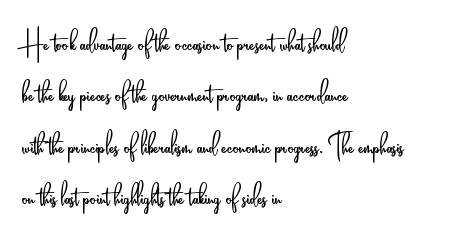
Q: Is the text bold? A: No.
Q: Is the typeface a serif or a sans-serif typeface? A: Sans-serif.
Q: Is the text underlined? A: No.
Q: How is the paragraph aligned? A: Left-aligned.
Q: Is the spacing between letters normal or unusually wide? A: Normal.
Q: Is the spacing between lines tight, normal or loose? A: Normal.
Q: Width (condensed, normal, or wide)? A: Condensed.
Q: Stroke contrast? A: Low.
Q: x-height? A: Small.
Q: Monospaced? A: No.
